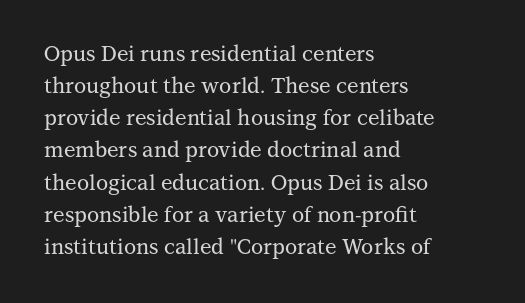
{"italic": "no", "underline": "no", "align": "left", "line_spacing": "normal", "line_spacing_ratio": 1.53, "letter_spacing": "normal", "letter_spacing_em": 0.0, "glyph_px": 21}
